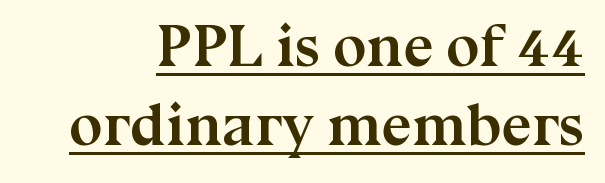
The image shows 60 px semibold serif type, upright; set normal line spacing (1.32x), normal letter spacing, underlined; medium stroke contrast and a medium x-height.
